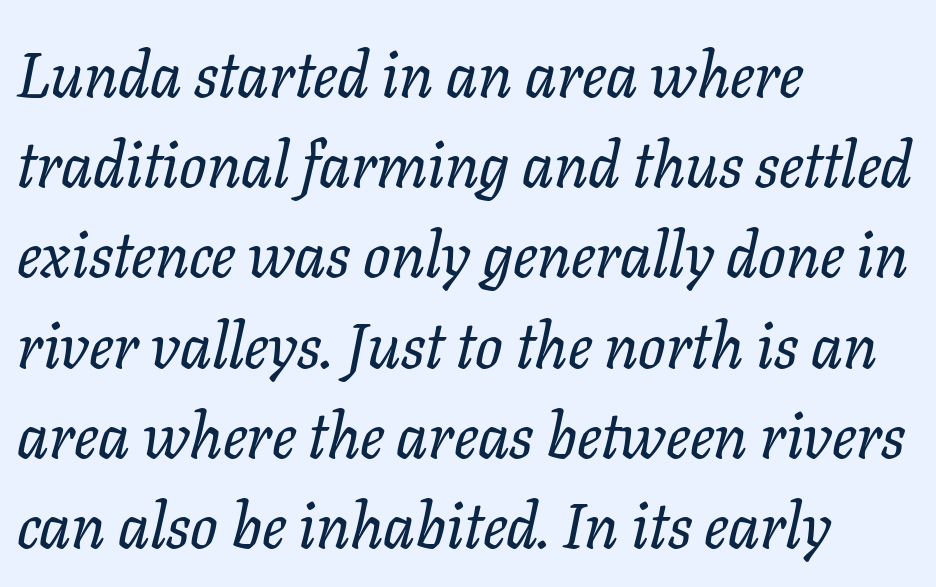
The image shows 64 px serif type, italic (leaning right); set left-aligned, normal line spacing (1.41x), normal letter spacing, not underlined; low stroke contrast and a medium x-height.
